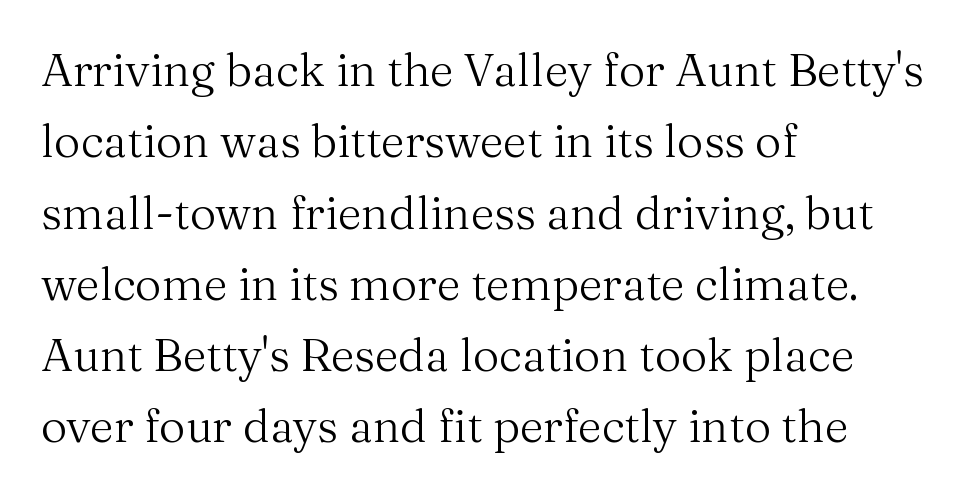
The image shows 46 px regular-weight serif type, upright; set left-aligned, normal line spacing (1.55x), normal letter spacing, not underlined; medium stroke contrast and a medium x-height.
